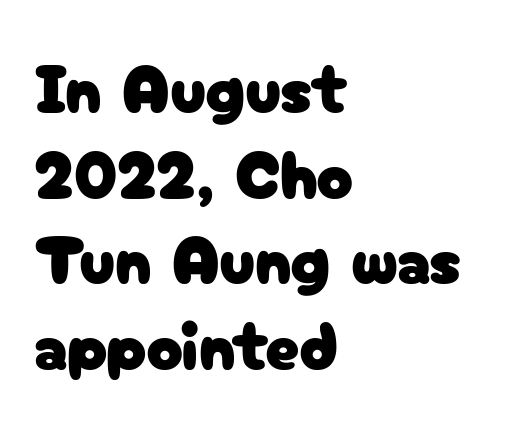
The image shows 68 px sans-serif type, upright; set left-aligned, normal line spacing (1.26x), normal letter spacing, not underlined; low stroke contrast and a medium x-height.
